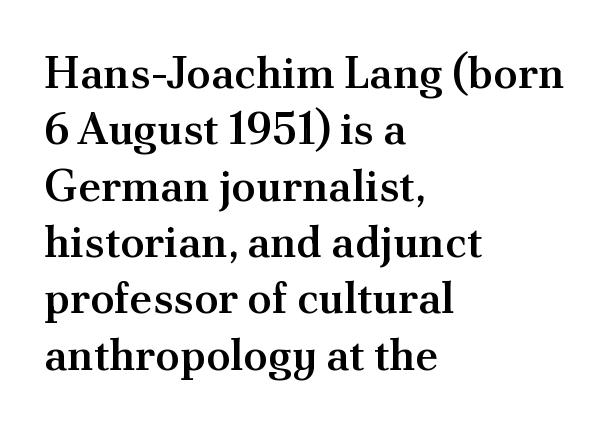
{"serif": "yes", "italic": "no", "bold": "semi", "weight": "semibold", "width": "normal", "stroke_contrast": "medium", "x_height": "small", "monospaced": "no", "underline": "no", "align": "left", "line_spacing": "normal", "line_spacing_ratio": 1.28, "letter_spacing": "normal", "letter_spacing_em": 0.0, "glyph_px": 44}
